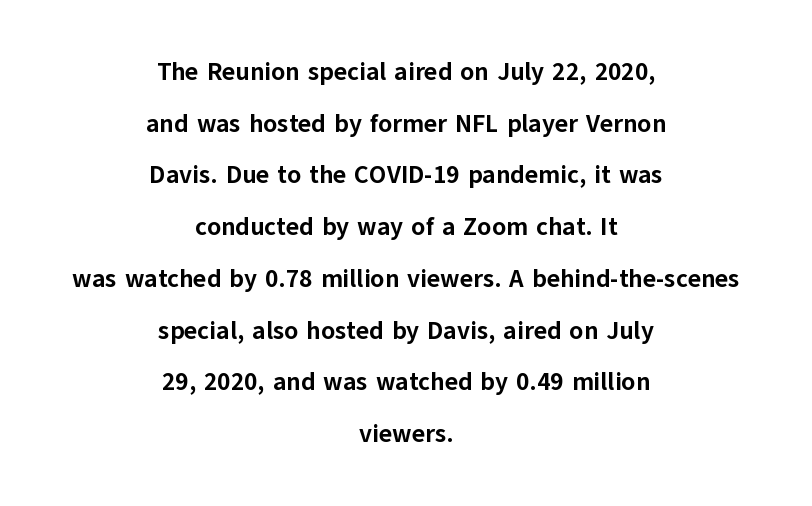
Q: Is the text bold? A: Yes.
Q: Is the text italic (slanted)? A: No, it is upright.
Q: Is the text underlined? A: No.
Q: How is the paragraph aligned? A: Centered.
Q: Is the spacing between letters normal or unusually wide? A: Normal.
Q: Is the spacing between lines tight, normal or loose? A: Loose.
